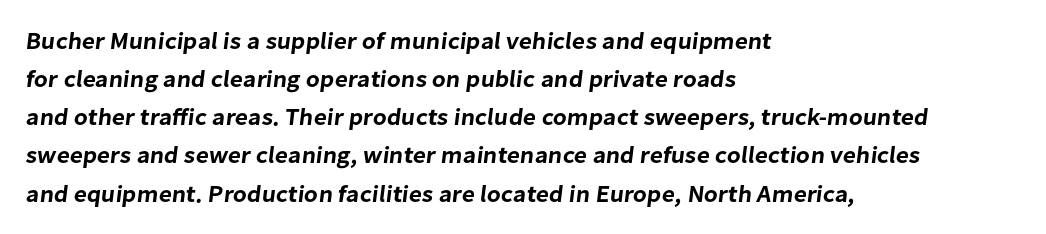
The image shows 24 px text type; set left-aligned, normal line spacing (1.59x), normal letter spacing, not underlined.
